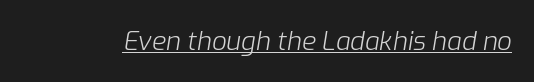
Q: Is the text bold? A: No.
Q: Is the text italic (slanted)? A: Yes, it leans right by about 9 degrees.
Q: Is the text underlined? A: Yes.
Q: Is the spacing between letters normal or unusually wide? A: Normal.
